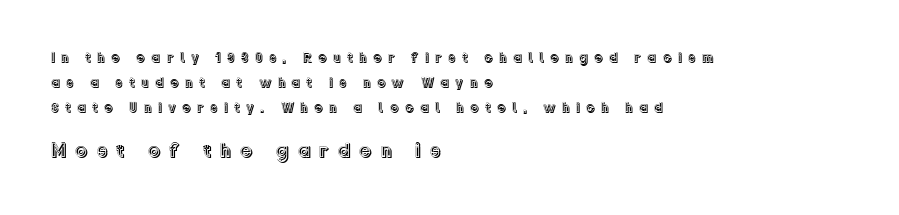
{"italic": "no", "underline": "no", "align": "left", "line_spacing_ratio": 1.79, "letter_spacing": "wide", "letter_spacing_em": 0.43, "larger_block": "second", "size_ratio": 1.43, "glyph_px": 20}
